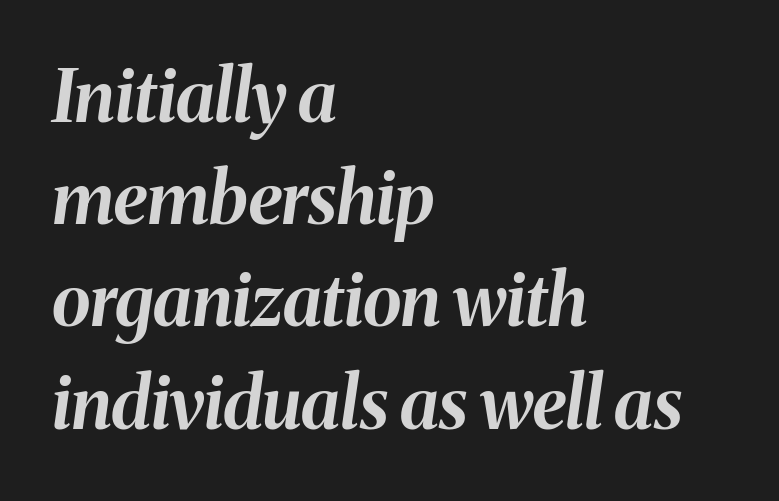
{"italic": "yes", "lean": "right", "slant_degrees": 8, "bold": "yes", "weight": "bold", "width": "normal", "stroke_contrast": "medium", "x_height": "medium", "monospaced": "no", "underline": "no", "align": "left", "line_spacing": "normal", "line_spacing_ratio": 1.44, "letter_spacing": "normal", "letter_spacing_em": 0.0, "glyph_px": 71}
